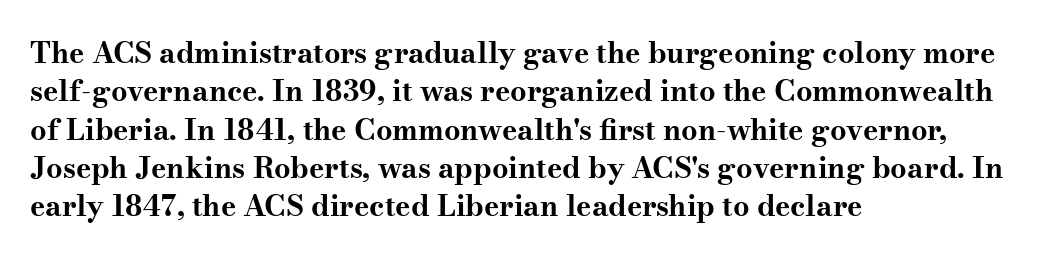
The ragged edge is on the right, which tells us the setting is flush left. Rows of type keep a routine distance in the vertical direction. The letters advance in unequal steps, a hallmark of proportional type. These lines are composed in type with serifs. The string is rendered with underlining switched off.
